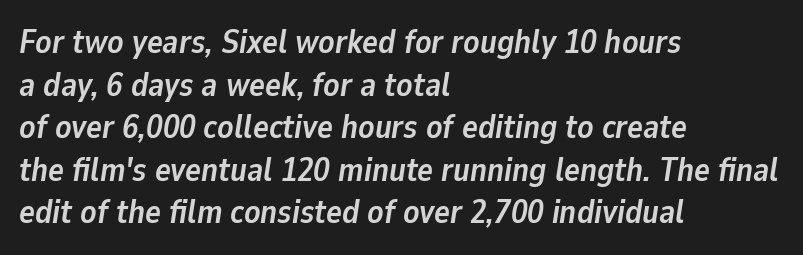
Leftover space on each line is placed entirely after the last word. This sample keeps an unexceptional amount of space between lines. How are the letters spaced? Ordinarily, with no added tracking. Characters are canted at an angle relative to the baseline's perpendicular.
